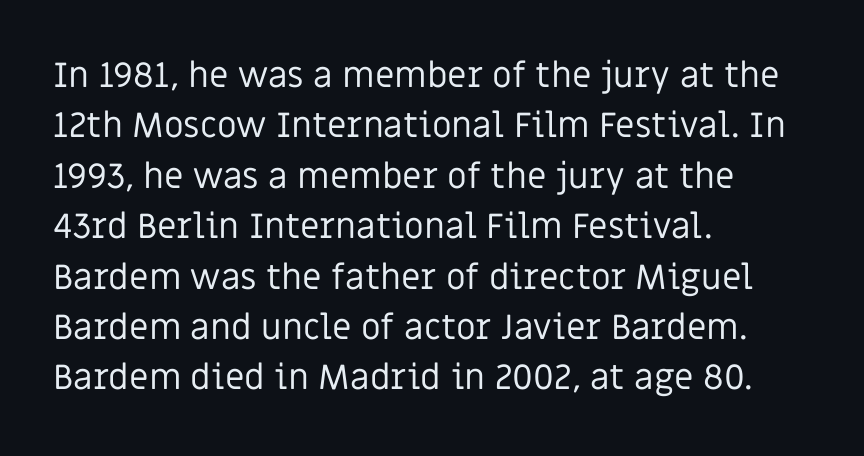
Q: Is the text bold? A: No.
Q: Is the text italic (slanted)? A: No, it is upright.
Q: Is the typeface a serif or a sans-serif typeface? A: Sans-serif.
Q: Is the text underlined? A: No.
Q: How is the paragraph aligned? A: Left-aligned.
Q: Is the spacing between letters normal or unusually wide? A: Normal.
Q: Is the spacing between lines tight, normal or loose? A: Normal.
Q: Width (condensed, normal, or wide)? A: Normal.
Q: Stroke contrast? A: Low.
Q: x-height? A: Large.
Q: Monospaced? A: No.
